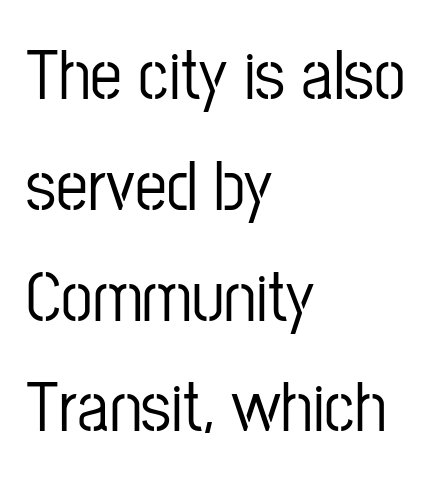
Letters rest on an invisible, unmarked baseline. Rows of type keep a routine distance in the vertical direction. Every character sits straight up, as roman type does. How are the letters spaced? Ordinarily, with no added tracking. What kind of face is this? One without serifs — a sans.
